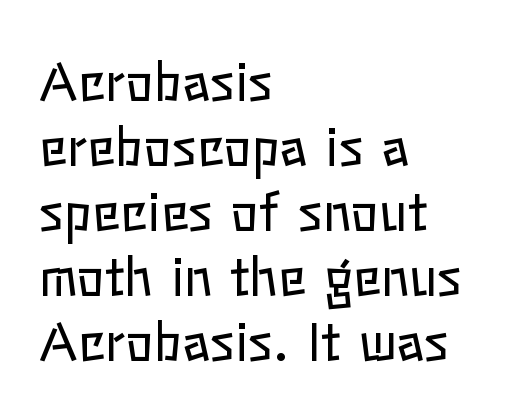
{"italic": "no", "bold": "no", "weight": "regular", "width": "normal", "stroke_contrast": "low", "x_height": "medium", "monospaced": "no", "underline": "no", "align": "left", "line_spacing": "normal", "line_spacing_ratio": 1.25, "letter_spacing": "normal", "letter_spacing_em": 0.0, "glyph_px": 52}
